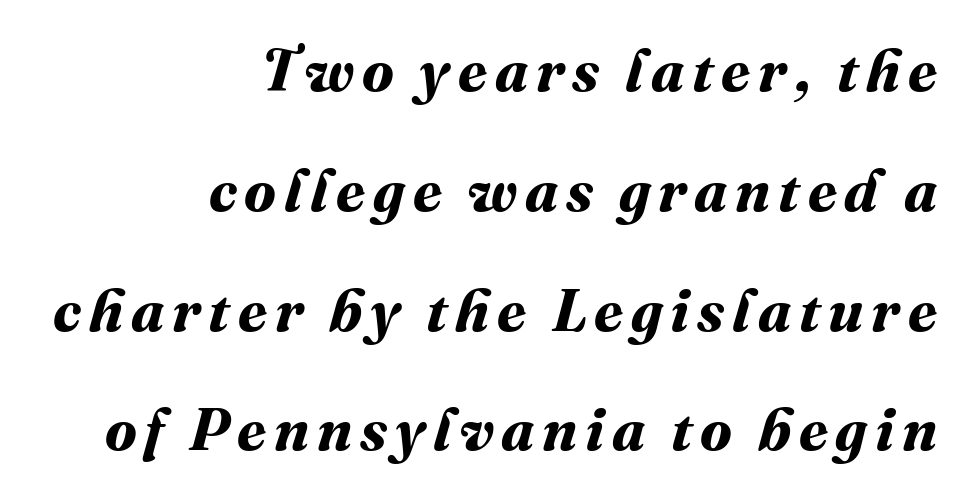
{"bold": "yes", "weight": "bold", "width": "normal", "stroke_contrast": "medium", "x_height": "medium", "monospaced": "no", "underline": "no", "align": "right", "line_spacing": "loose", "line_spacing_ratio": 2.03, "glyph_px": 59}
